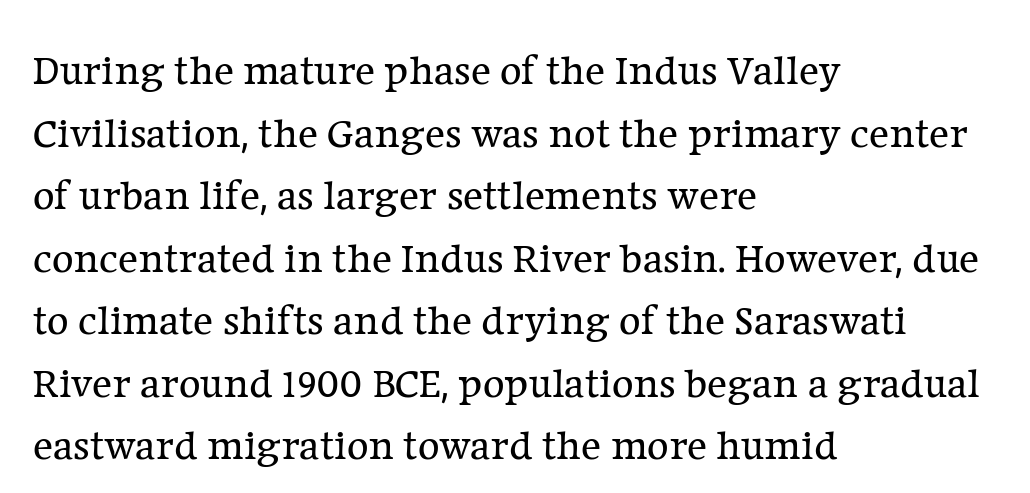
The image shows 42 px regular-weight serif type, upright; set left-aligned, normal line spacing (1.49x), normal letter spacing, not underlined; low stroke contrast and a medium x-height.
